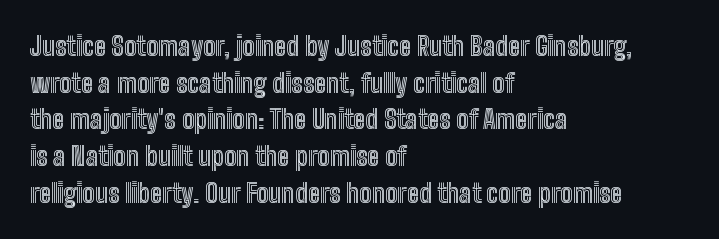
Q: Is the text italic (slanted)? A: No, it is upright.
Q: Is the text underlined? A: No.
Q: How is the paragraph aligned? A: Left-aligned.
Q: Is the spacing between letters normal or unusually wide? A: Normal.
Q: Is the spacing between lines tight, normal or loose? A: Normal.
